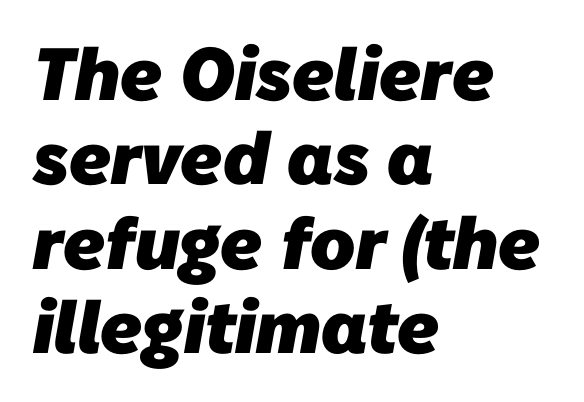
{"serif": "no", "bold": "yes", "weight": "heavy", "width": "normal", "stroke_contrast": "low", "x_height": "medium", "monospaced": "no", "underline": "no", "align": "left", "line_spacing": "tight", "line_spacing_ratio": 1.14, "letter_spacing": "normal", "letter_spacing_em": 0.0, "glyph_px": 74}
